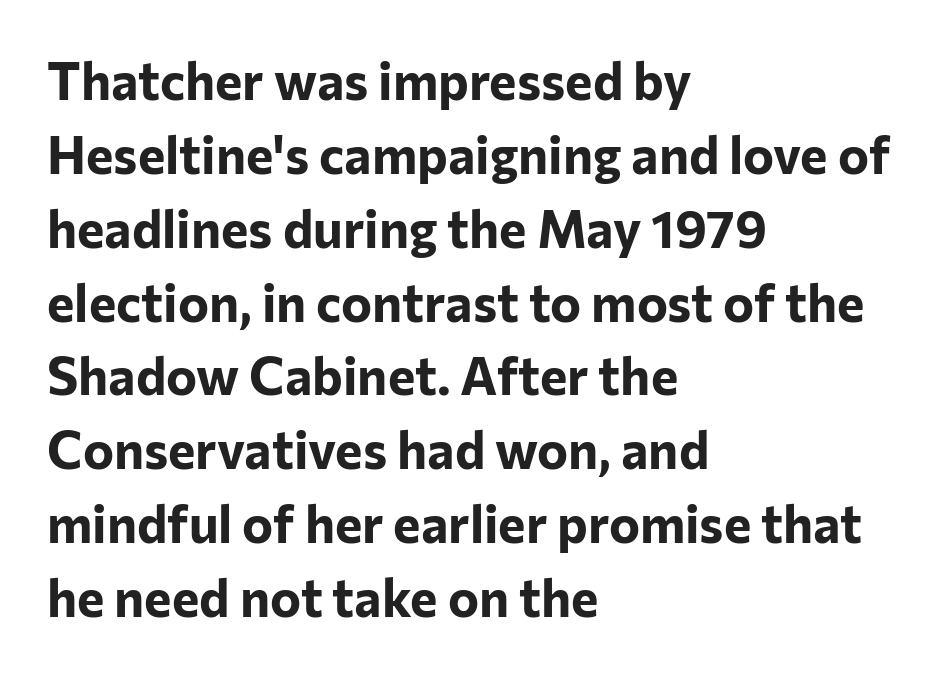
The image shows 52 px bold sans-serif type, upright; set left-aligned, normal line spacing (1.42x), normal letter spacing, not underlined; low stroke contrast and a medium x-height.
